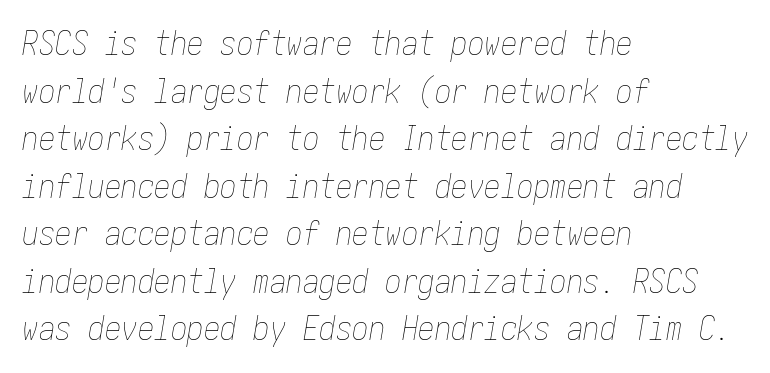
You could call the tracking neutral — neither tight nor loose. Caption: face not bold, strokes unweighted. No word sits above an underline. The lines are quadded left. This sample keeps an unexceptional amount of space between lines. The whole block is typeset with a tilt.
